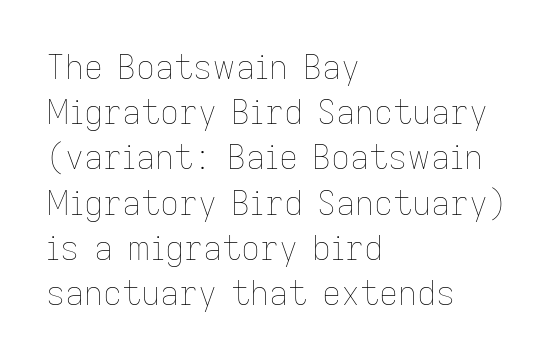
The setting favours the left margin, as ordinary paragraphs usually do. Check the space under the baseline: it is left empty. This is not heavy type; no bold has been used. Interline gaps are of average width in this sample.
